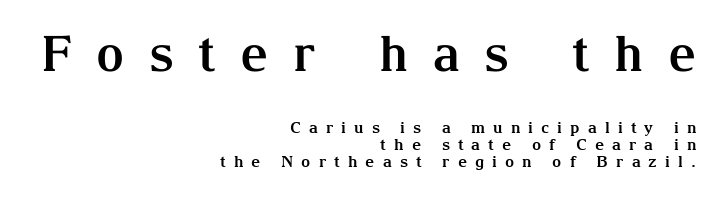
Q: Is the text bold? A: Yes.
Q: Is the text italic (slanted)? A: No, it is upright.
Q: Is the typeface a serif or a sans-serif typeface? A: Serif.
Q: Is the text underlined? A: No.
Q: How is the paragraph aligned? A: Right-aligned.
Q: Is the spacing between letters normal or unusually wide? A: Unusually wide.
Q: Is the spacing between lines tight, normal or loose? A: Tight.
Q: Which block of text is set in a larger size, the first (top) or the second (bottom)? A: The first (top) one.
Q: Width (condensed, normal, or wide)? A: Normal.
Q: Stroke contrast? A: Medium.
Q: x-height? A: Medium.
Q: Monospaced? A: No.
